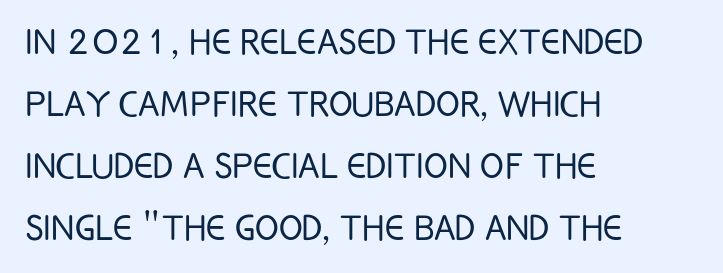
{"serif": "no", "italic": "no", "bold": "no", "weight": "light", "width": "condensed", "stroke_contrast": "low", "x_height": "large", "monospaced": "no", "underline": "no", "align": "left", "line_spacing": "normal", "line_spacing_ratio": 1.41, "letter_spacing": "normal", "letter_spacing_em": 0.0, "glyph_px": 44}
